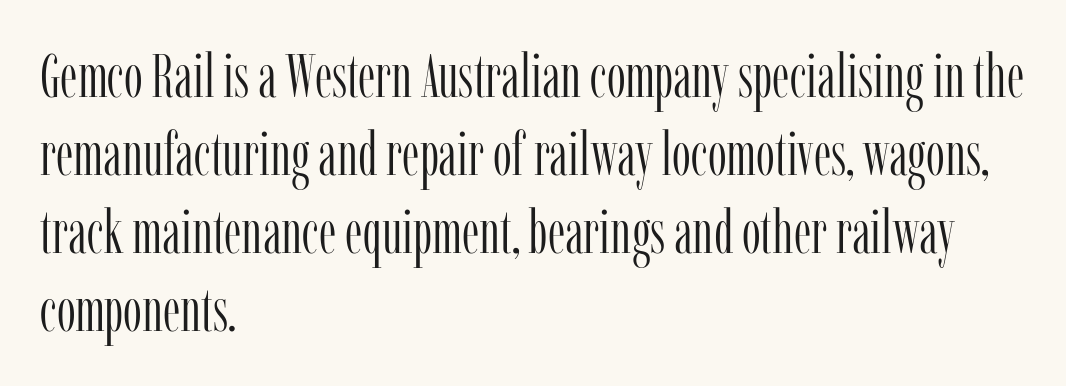
Q: Is the text bold? A: No.
Q: Is the text italic (slanted)? A: No, it is upright.
Q: Is the typeface a serif or a sans-serif typeface? A: Serif.
Q: Is the text underlined? A: No.
Q: How is the paragraph aligned? A: Left-aligned.
Q: Is the spacing between letters normal or unusually wide? A: Normal.
Q: Is the spacing between lines tight, normal or loose? A: Normal.
Q: Width (condensed, normal, or wide)? A: Condensed.
Q: Stroke contrast? A: Low.
Q: x-height? A: Medium.
Q: Monospaced? A: No.
